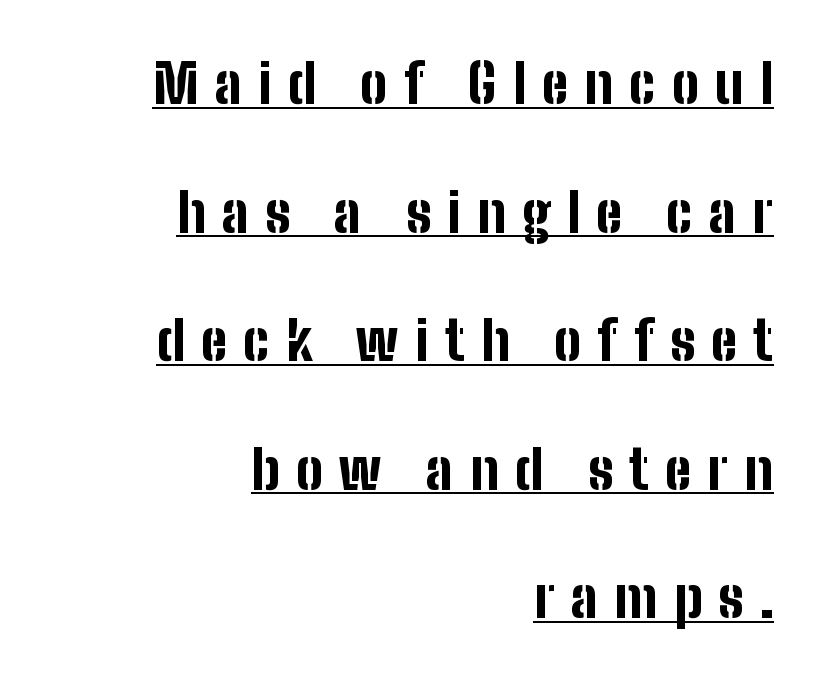
This is sans-serif lettering, the kind often seen on screens and signage. Is this a fixed-width face? No — the glyphs have proportional, varying widths. This rendering widens character spacing well past its baseline value. In terms of leading, this rendering errs on the spacious side. Every word sits above its own underline. Look at the stroke-to-counter ratio: heavy, a bold.
